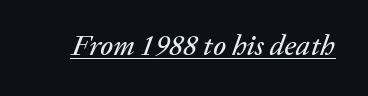
{"italic": "yes", "lean": "right", "slant_degrees": 20, "width": "normal", "stroke_contrast": "low", "x_height": "medium", "monospaced": "no", "underline": "yes", "letter_spacing": "normal", "letter_spacing_em": 0.0, "glyph_px": 29}
